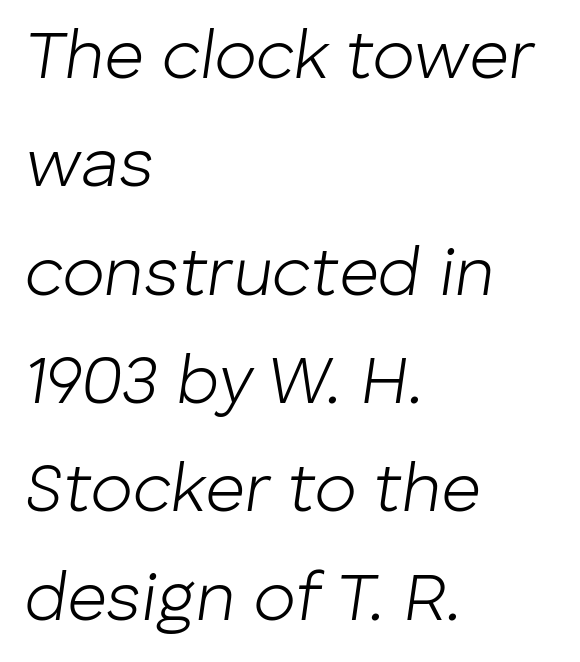
Q: Is the text bold? A: No.
Q: Is the text italic (slanted)? A: Yes, it leans right by about 8 degrees.
Q: Is the text underlined? A: No.
Q: How is the paragraph aligned? A: Left-aligned.
Q: Is the spacing between letters normal or unusually wide? A: Normal.
Q: Is the spacing between lines tight, normal or loose? A: Normal.
Q: Width (condensed, normal, or wide)? A: Normal.
Q: Stroke contrast? A: Low.
Q: x-height? A: Medium.
Q: Monospaced? A: No.
